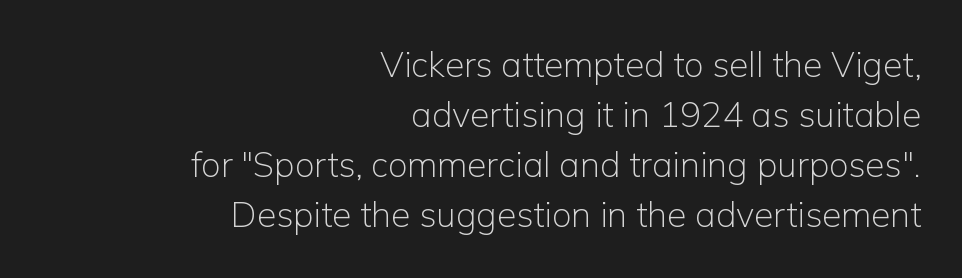
Weight class: somewhere from thin through regular. Standard letterfit; no display-style spreading of the glyphs. Underlining? Definitely not there. Proportional: the letters do not fall into vertical columns. These lines stack with their right ends in a neat column.
